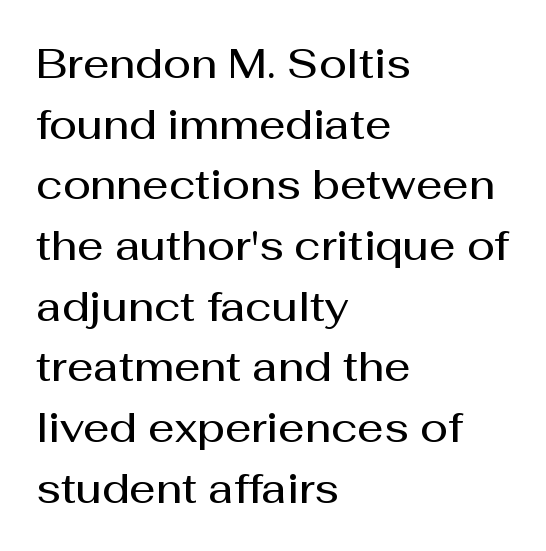
{"serif": "no", "italic": "no", "bold": "semi", "weight": "semibold", "width": "normal", "stroke_contrast": "medium", "x_height": "medium", "monospaced": "no", "underline": "no", "align": "left", "line_spacing": "normal", "line_spacing_ratio": 1.48, "letter_spacing": "normal", "letter_spacing_em": 0.0, "glyph_px": 41}
